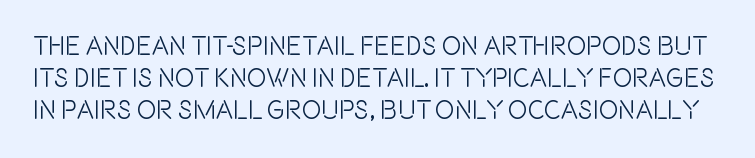
The image shows 26 px text type, upright; set line spacing 1.24x, normal letter spacing, not underlined.
